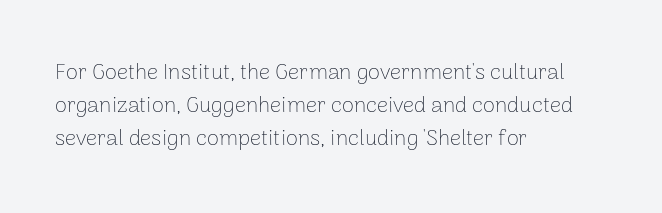
Descender tails drop into unmarked territory. Vertically, the passage feels balanced, rows spaced as you'd expect. The typesetter chose a ragged-right arrangement here. The typography opts for an upright posture over an oblique one. The rendering keeps characters at their native spacing. Stroke mass is kept to a normal reading level or below.
